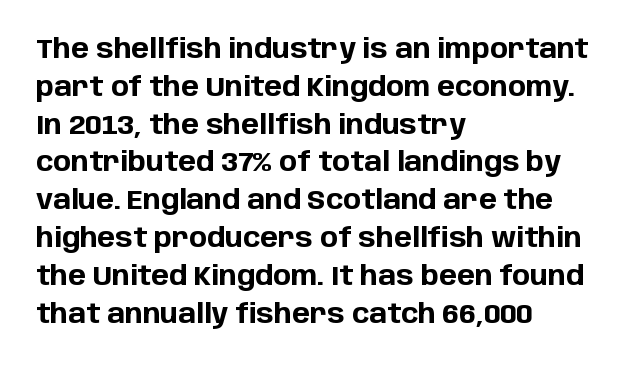
{"italic": "no", "bold": "yes", "underline": "no", "align": "left", "line_spacing": "normal", "line_spacing_ratio": 1.4, "letter_spacing": "normal", "letter_spacing_em": 0.0, "glyph_px": 27}
